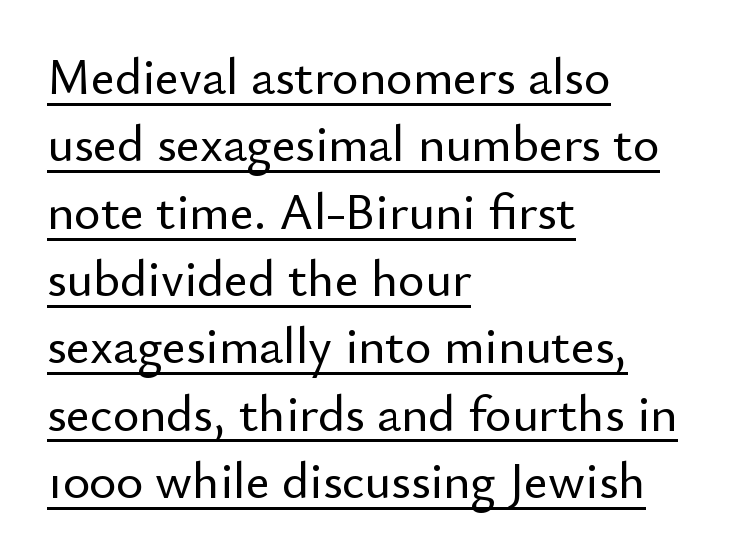
Q: Is the text italic (slanted)? A: No, it is upright.
Q: Is the typeface a serif or a sans-serif typeface? A: Sans-serif.
Q: Is the text underlined? A: Yes.
Q: How is the paragraph aligned? A: Left-aligned.
Q: Is the spacing between letters normal or unusually wide? A: Normal.
Q: Is the spacing between lines tight, normal or loose? A: Normal.
Q: Width (condensed, normal, or wide)? A: Normal.
Q: Stroke contrast? A: Low.
Q: x-height? A: Small.
Q: Monospaced? A: No.
